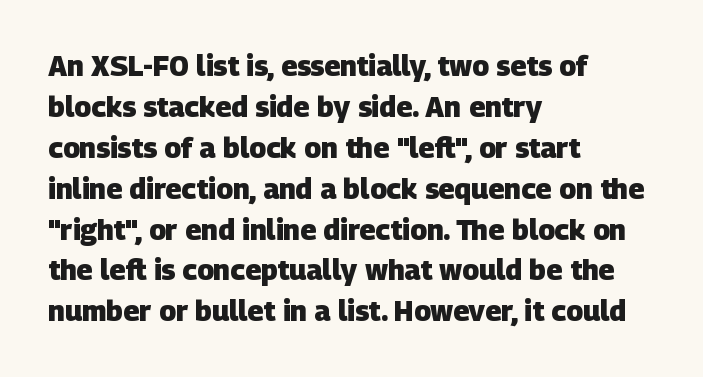
Is this a fixed-width face? No — the glyphs have proportional, varying widths. The paragraph has a hard left edge and a soft right edge. Whoever set this chose a conventional vertical rhythm. Type without underlining. What weight is shown? A full bold with thick strokes. The glyphs in this specimen are sans serif.
